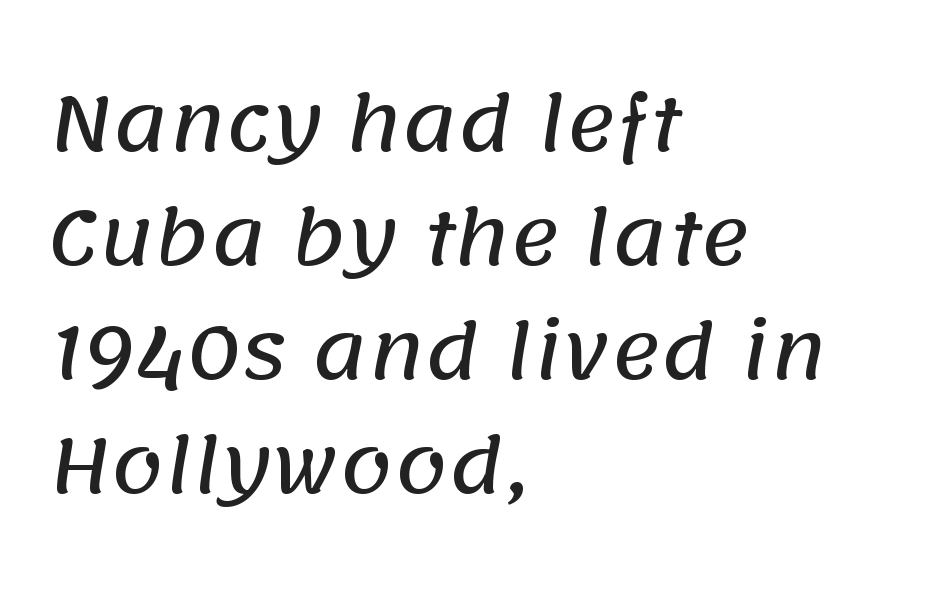
{"serif": "no", "width": "normal", "stroke_contrast": "low", "x_height": "large", "monospaced": "no", "underline": "no", "align": "left", "line_spacing": "normal", "line_spacing_ratio": 1.52, "letter_spacing": "normal", "letter_spacing_em": 0.0, "glyph_px": 75}
